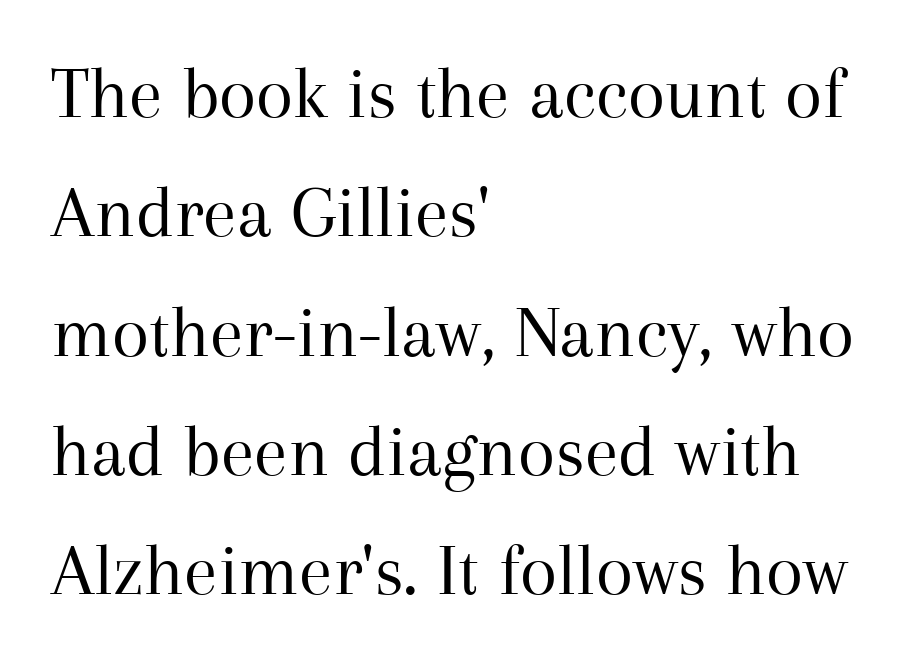
Default kerning and tracking; the words read as compact shapes. Note the varied advance widths — an 'i' is clearly narrower than an 'm'. Ordinary non-slanted type is in use. A typesetter would label this face a serif.
